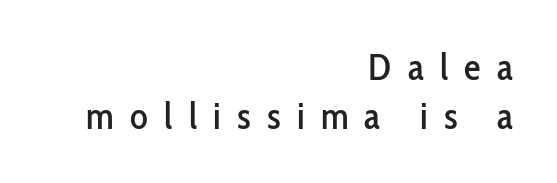
The image shows 37 px condensed sans-serif type, upright; set right-aligned, normal line spacing (1.32x), unusually wide letter spacing (+0.44 em), not underlined; low stroke contrast and a medium x-height.
